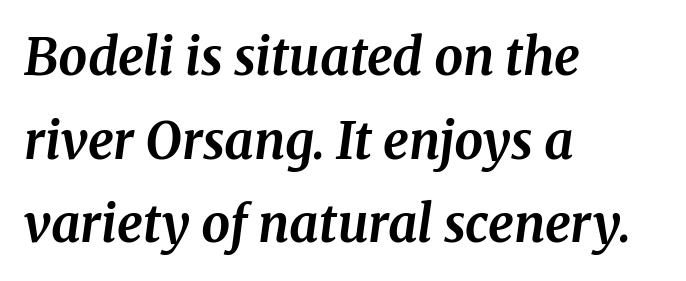
The image shows 51 px bold serif type, italic (leaning right); set left-aligned, normal line spacing (1.64x), normal letter spacing, not underlined; medium stroke contrast and a medium x-height.
